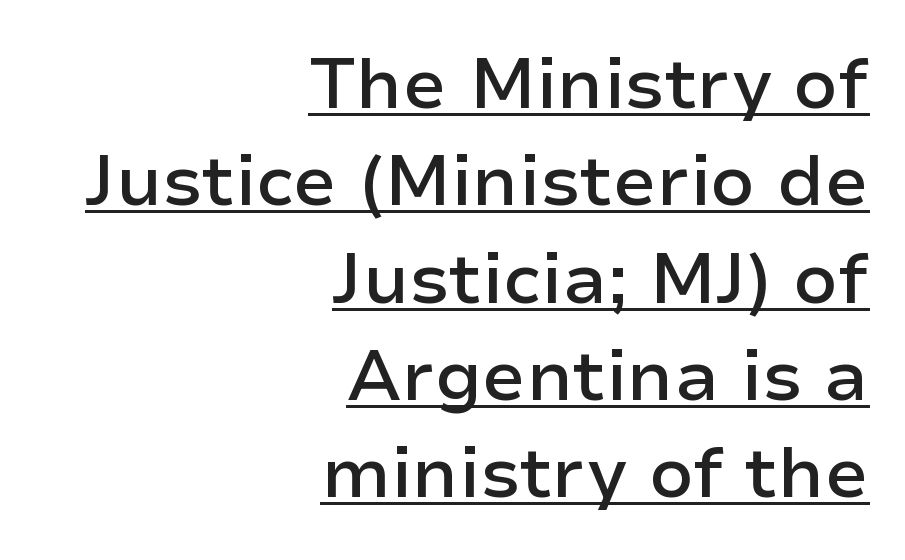
{"serif": "no", "italic": "no", "bold": "semi", "weight": "semibold", "width": "normal", "stroke_contrast": "low", "x_height": "medium", "monospaced": "no", "underline": "yes", "align": "right", "line_spacing": "normal", "line_spacing_ratio": 1.37, "letter_spacing": "normal", "letter_spacing_em": 0.0, "glyph_px": 71}
